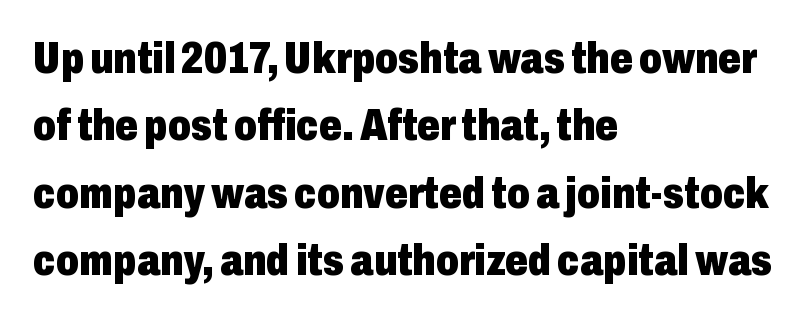
{"serif": "no", "italic": "no", "bold": "yes", "weight": "heavy", "width": "condensed", "stroke_contrast": "low", "x_height": "medium", "monospaced": "no", "underline": "no", "align": "left", "line_spacing": "normal", "line_spacing_ratio": 1.5, "letter_spacing": "normal", "letter_spacing_em": 0.0, "glyph_px": 45}
